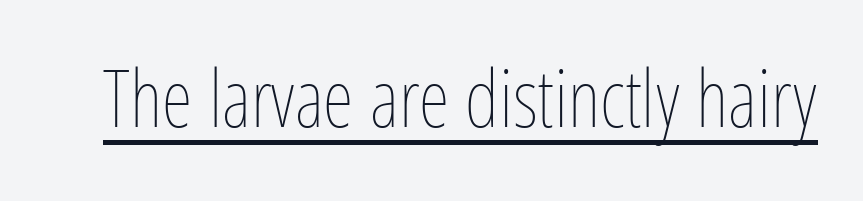
Q: Is the text bold? A: No.
Q: Is the text italic (slanted)? A: No, it is upright.
Q: Is the text underlined? A: Yes.
Q: Is the spacing between letters normal or unusually wide? A: Normal.
Q: Width (condensed, normal, or wide)? A: Condensed.
Q: Stroke contrast? A: Low.
Q: x-height? A: Medium.
Q: Monospaced? A: No.
